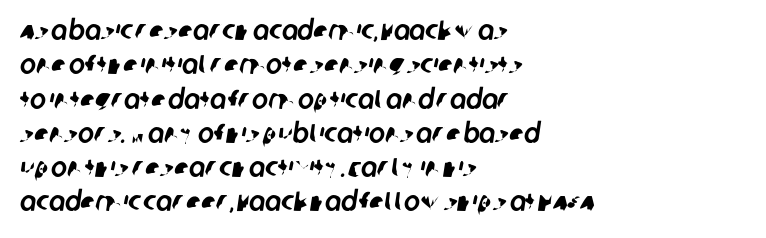
Q: Is the text underlined? A: No.
Q: How is the paragraph aligned? A: Left-aligned.
Q: Is the spacing between letters normal or unusually wide? A: Normal.
Q: Is the spacing between lines tight, normal or loose? A: Normal.
